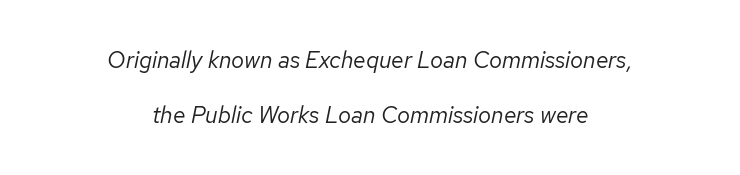
Q: Is the text bold? A: No.
Q: Is the text italic (slanted)? A: Yes, it leans right by about 12 degrees.
Q: Is the text underlined? A: No.
Q: How is the paragraph aligned? A: Centered.
Q: Is the spacing between letters normal or unusually wide? A: Normal.
Q: Is the spacing between lines tight, normal or loose? A: Loose.
